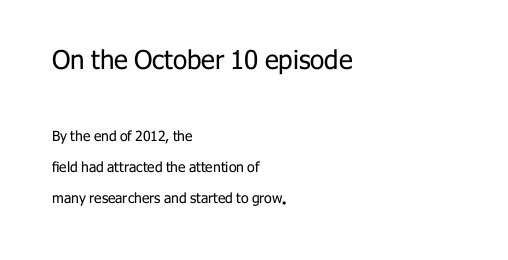
The image shows 26 px text type, upright; set left-aligned, loose line spacing (2.22x), normal letter spacing, not underlined; the first (top) block is 1.86x larger.
